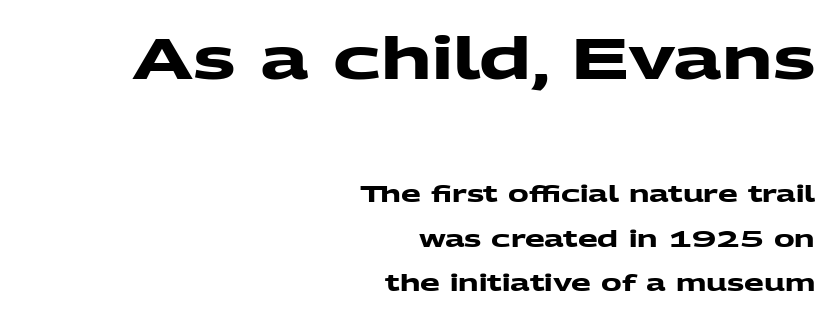
The letters are bold, with thick, heavy strokes. Horizontal bands of white between lines are thick stripes. I'd call this a sans setting — the letters go barefoot. The passage shown is not underscored anywhere. Here the designer chose a conventional face with non-uniform glyph widths.
